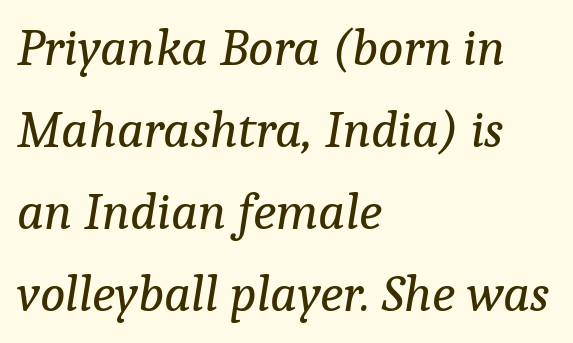
The image shows 53 px regular-weight serif type, italic (leaning right); set left-aligned, normal line spacing (1.55x), normal letter spacing, not underlined; low stroke contrast and a medium x-height.
